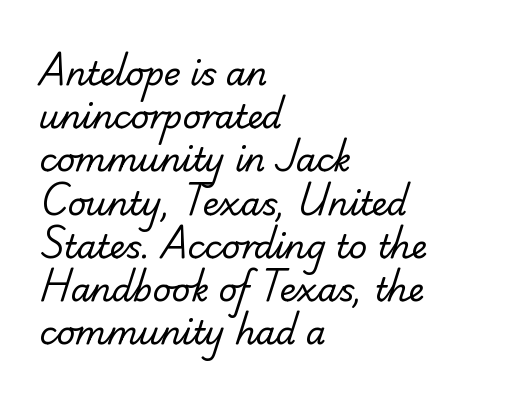
Letter spacing: default. Heaviness? Minimal to ordinary, like unemphasized prose. Does the type have serifs? No, each stem ends abruptly. The rag falls on the right side of this text block. The baseline area is clear.
